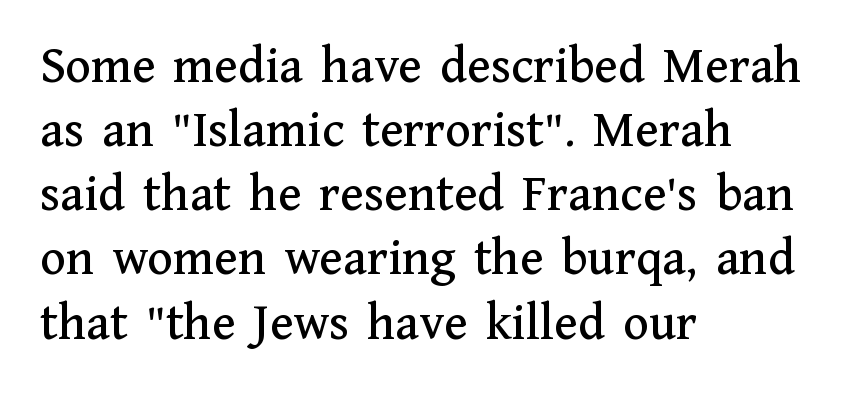
{"serif": "yes", "italic": "no", "width": "normal", "stroke_contrast": "medium", "x_height": "medium", "monospaced": "no", "underline": "no", "align": "left", "line_spacing_ratio": 1.21, "letter_spacing": "normal", "letter_spacing_em": 0.0, "glyph_px": 53}
